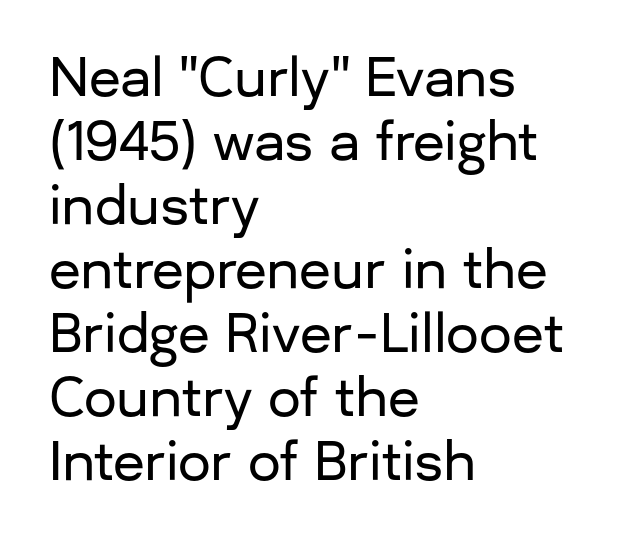
{"serif": "no", "italic": "no", "width": "normal", "stroke_contrast": "low", "x_height": "medium", "monospaced": "no", "underline": "no", "align": "left", "line_spacing_ratio": 1.23, "letter_spacing": "normal", "letter_spacing_em": 0.0, "glyph_px": 52}
